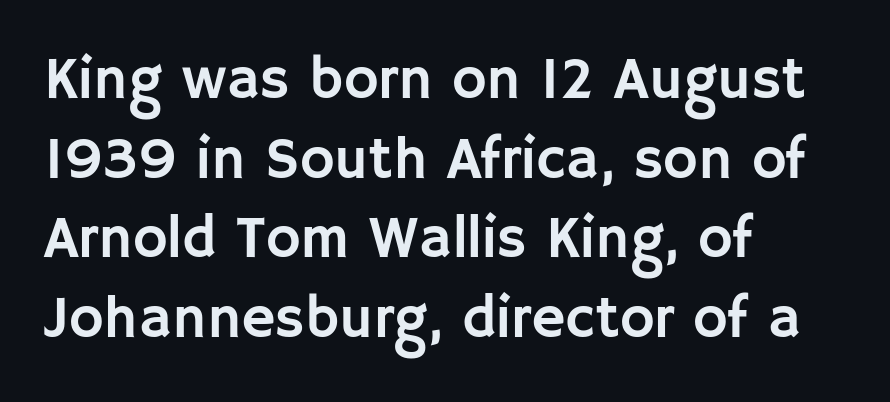
{"serif": "no", "italic": "no", "width": "normal", "stroke_contrast": "low", "x_height": "large", "monospaced": "no", "underline": "no", "align": "left", "line_spacing": "normal", "line_spacing_ratio": 1.35, "letter_spacing": "normal", "letter_spacing_em": 0.0, "glyph_px": 59}
